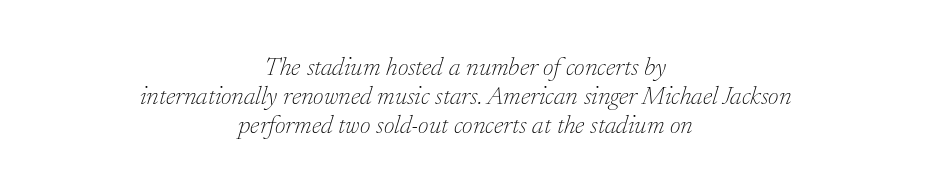
{"italic": "yes", "lean": "right", "slant_degrees": 17, "bold": "no", "underline": "no", "align": "center", "line_spacing": "tight", "line_spacing_ratio": 1.12, "letter_spacing": "normal", "letter_spacing_em": 0.0, "glyph_px": 26}
